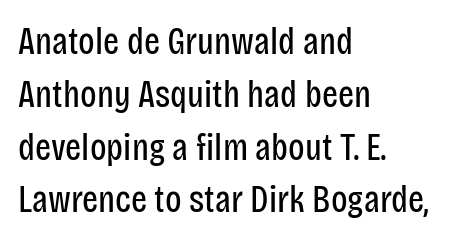
The type is set solid horizontally, with unmodified tracking. Proportional: the letters do not fall into vertical columns. Heaviness? Minimal to ordinary, like unemphasized prose. The specimen reads as upright at a glance. This rendering features lettering with no underline. Regular leading.
